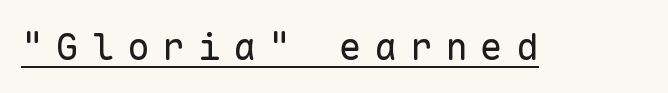
Nope, not italic — everything's standing straight. This rendering employs a face without finishing strokes, i.e., a sans-serif. Look at the tracking — it's clearly loosened, letters drifting apart. Each letter, wide or thin by design, is forced into the same width here. On a weight scale, this lands at 450 or below.
